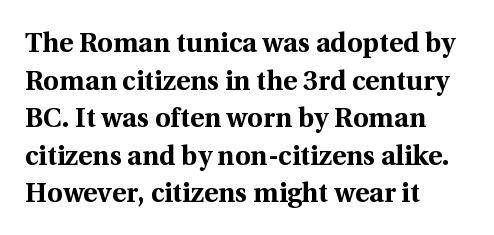
Q: Is the text bold? A: Yes.
Q: Is the text italic (slanted)? A: No, it is upright.
Q: Is the text underlined? A: No.
Q: How is the paragraph aligned? A: Left-aligned.
Q: Is the spacing between letters normal or unusually wide? A: Normal.
Q: Is the spacing between lines tight, normal or loose? A: Normal.
